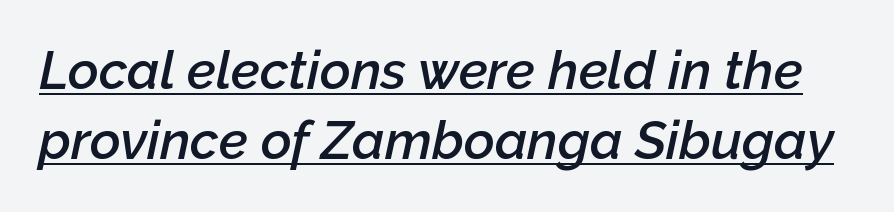
Q: Is the text bold? A: Semi-bold.
Q: Is the text italic (slanted)? A: Yes, it leans right by about 12 degrees.
Q: Is the text underlined? A: Yes.
Q: Is the spacing between letters normal or unusually wide? A: Normal.
Q: Is the spacing between lines tight, normal or loose? A: Normal.
Q: Width (condensed, normal, or wide)? A: Normal.
Q: Stroke contrast? A: Low.
Q: x-height? A: Medium.
Q: Monospaced? A: No.
